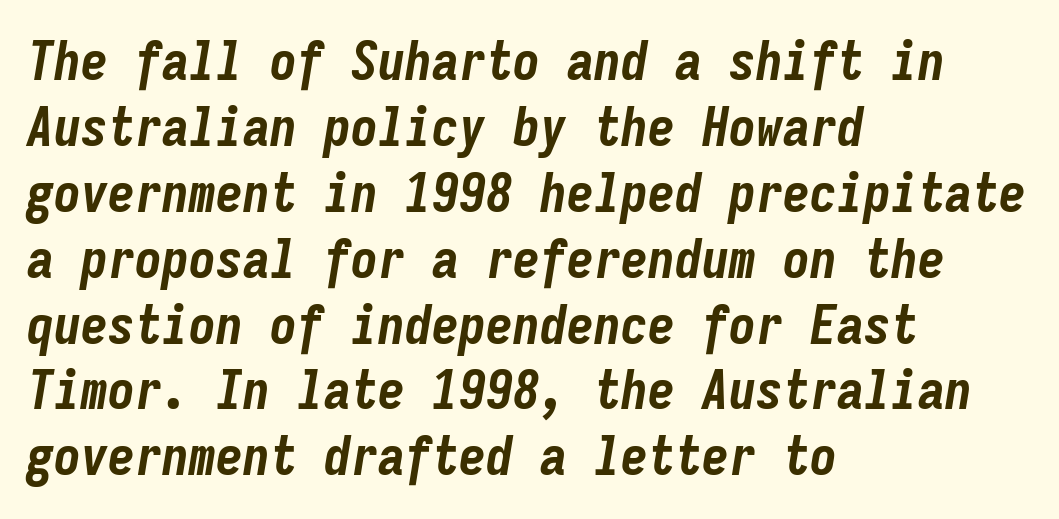
Left-aligned paragraph, ragged on the right. Slant detected: the letters are inclined. Emphasis by weight is at full strength: bold. Do the characters align in a grid? Yes, the font is monospaced. Letters rest on an invisible, unmarked baseline. The passage shown has conventional tracking throughout.
